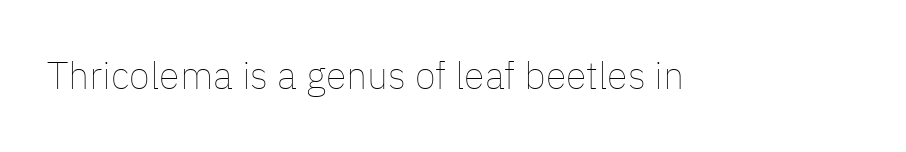
Q: Is the text bold? A: No.
Q: Is the text italic (slanted)? A: No, it is upright.
Q: Is the text underlined? A: No.
Q: Is the spacing between letters normal or unusually wide? A: Normal.
Q: Width (condensed, normal, or wide)? A: Normal.
Q: Stroke contrast? A: Low.
Q: x-height? A: Medium.
Q: Monospaced? A: No.
